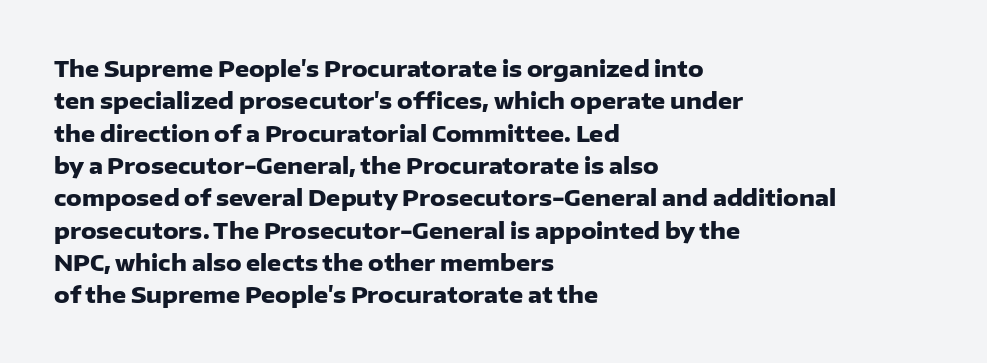
Q: Is the text bold? A: Yes.
Q: Is the text italic (slanted)? A: No, it is upright.
Q: Is the text underlined? A: No.
Q: How is the paragraph aligned? A: Left-aligned.
Q: Is the spacing between letters normal or unusually wide? A: Normal.
Q: Is the spacing between lines tight, normal or loose? A: Normal.
